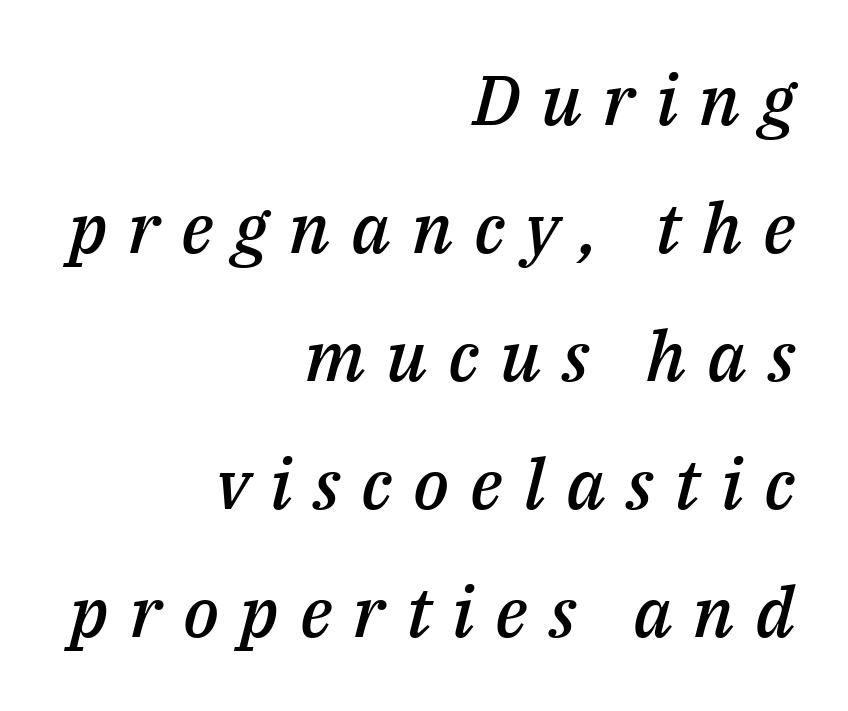
Q: Is the text bold? A: Semi-bold.
Q: Is the text italic (slanted)? A: Yes, it leans right by about 14 degrees.
Q: Is the text underlined? A: No.
Q: How is the paragraph aligned? A: Right-aligned.
Q: Is the spacing between letters normal or unusually wide? A: Unusually wide.
Q: Width (condensed, normal, or wide)? A: Normal.
Q: Stroke contrast? A: Medium.
Q: x-height? A: Medium.
Q: Monospaced? A: No.
